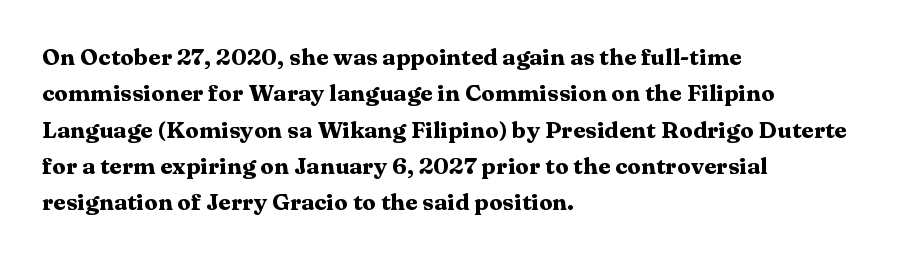
Q: Is the text bold? A: Yes.
Q: Is the text italic (slanted)? A: No, it is upright.
Q: Is the text underlined? A: No.
Q: How is the paragraph aligned? A: Left-aligned.
Q: Is the spacing between letters normal or unusually wide? A: Normal.
Q: Is the spacing between lines tight, normal or loose? A: Normal.
